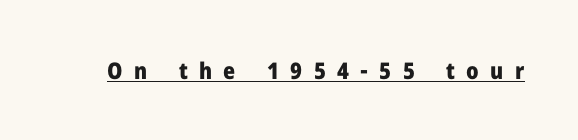
{"italic": "no", "bold": "yes", "underline": "yes", "letter_spacing": "wide", "letter_spacing_em": 0.49, "glyph_px": 23}
